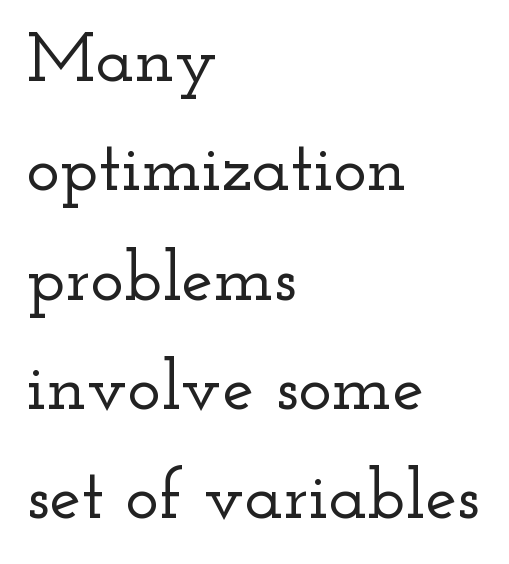
Note: serifs present on the glyphs. Posture: straight, roman, zero tilt. Is the letter spacing exaggerated? No — it looks like the ordinary default. Reading down the block, your eye returns to a fixed left position each line. Glance below the letters and you will spot only blank space. This sample keeps an unexceptional amount of space between lines.
